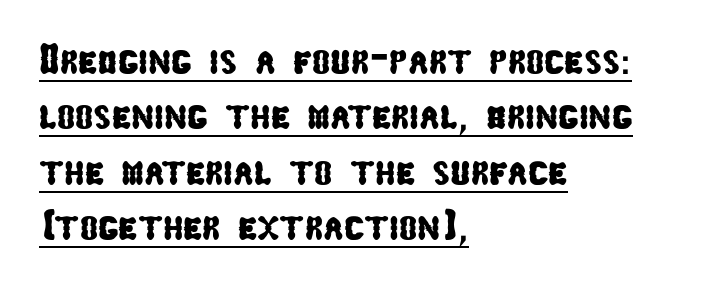
The type family on display is of the sans-serif kind. The letterforms sit shoulder to shoulder at normal distance. The lines are quadded left. The rendering uses the underline text-decoration.
